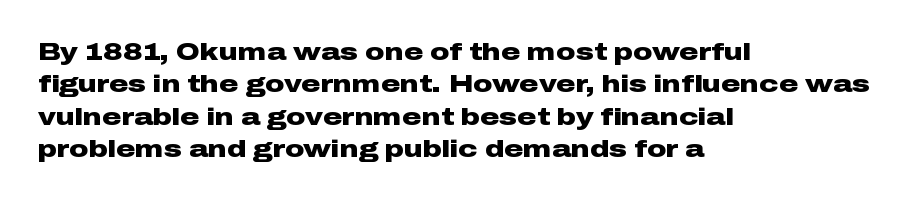
Whoever set this chose a conventional vertical rhythm. Emphasis by weight is at full strength: bold. The setting favours the left margin, as ordinary paragraphs usually do. Glance below the letters and you will spot only blank space. Rendered with straight, roman letterforms.
